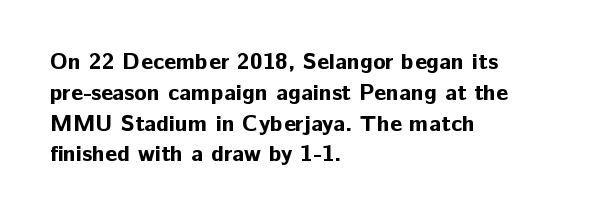
The image shows 23 px bold type, upright; set left-aligned, normal line spacing (1.34x), normal letter spacing, not underlined.
